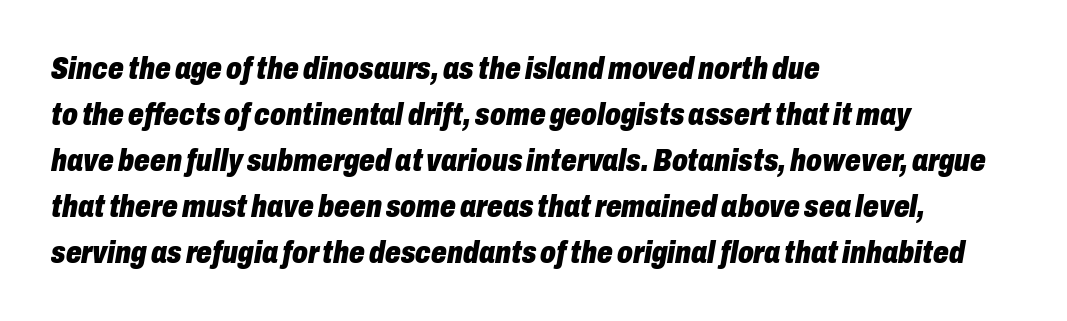
The image shows 31 px heavy, condensed type, italic (leaning right); set left-aligned, normal line spacing (1.48x), normal letter spacing, not underlined; low stroke contrast and a medium x-height.
